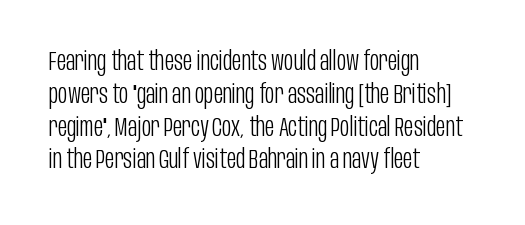
Check the space under the baseline: it is left empty. Posture: upright roman. Is the type heavy? It reads as light-to-regular instead. One-word summary of the alignment: left. The line-height multiplier appears to be the usual default.
